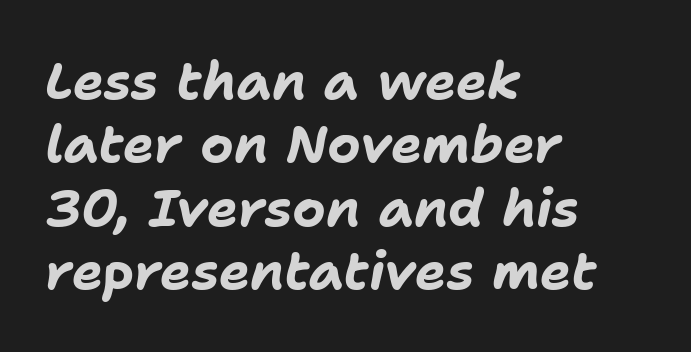
Q: Is the text bold? A: Yes.
Q: Is the text italic (slanted)? A: Yes, it leans right by about 11 degrees.
Q: Is the text underlined? A: No.
Q: How is the paragraph aligned? A: Left-aligned.
Q: Is the spacing between letters normal or unusually wide? A: Normal.
Q: Width (condensed, normal, or wide)? A: Normal.
Q: Stroke contrast? A: Low.
Q: x-height? A: Medium.
Q: Monospaced? A: No.
